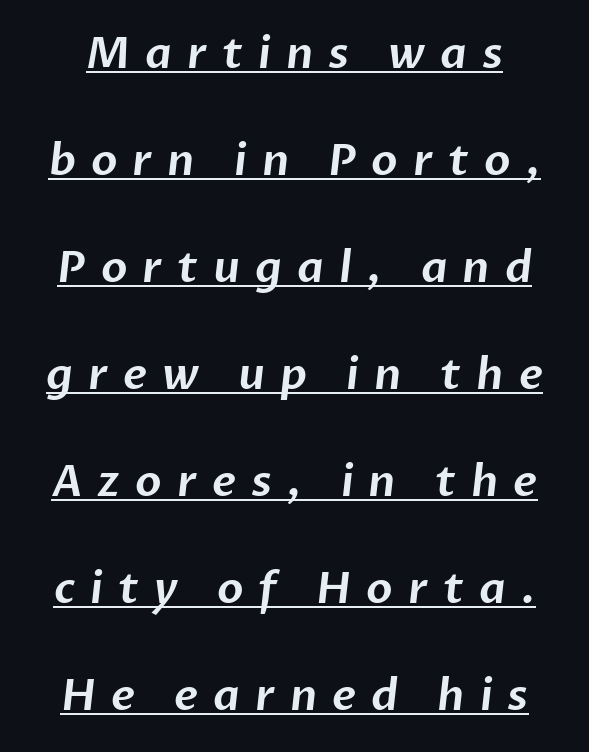
Q: Is the typeface a serif or a sans-serif typeface? A: Sans-serif.
Q: Is the text underlined? A: Yes.
Q: Is the spacing between letters normal or unusually wide? A: Unusually wide.
Q: Is the spacing between lines tight, normal or loose? A: Loose.
Q: Width (condensed, normal, or wide)? A: Normal.
Q: Stroke contrast? A: Low.
Q: x-height? A: Medium.
Q: Monospaced? A: No.
